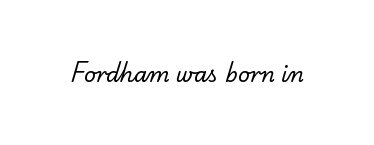
{"bold": "no", "underline": "no", "letter_spacing": "normal", "letter_spacing_em": 0.0, "glyph_px": 21}
